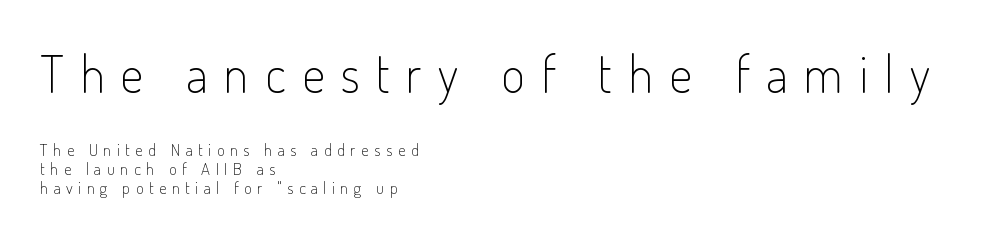
The image shows 51 px light, condensed sans-serif type, upright; set left-aligned, tight line spacing (1.12x), unusually wide letter spacing (+0.32 em), not underlined; the first (top) block is 3.0x larger; low stroke contrast and a small x-height.
